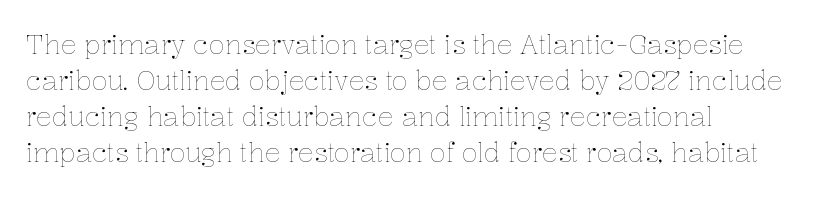
The image shows 26 px text type, upright; set left-aligned, normal line spacing (1.39x), normal letter spacing, not underlined.
